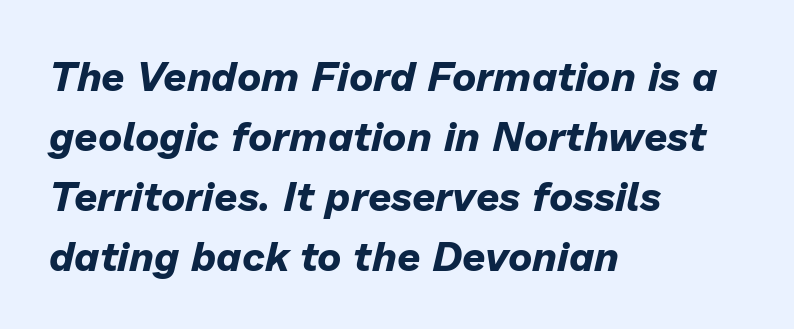
{"italic": "yes", "lean": "right", "slant_degrees": 13, "bold": "yes", "weight": "bold", "width": "normal", "stroke_contrast": "low", "x_height": "medium", "monospaced": "no", "underline": "no", "align": "left", "line_spacing": "normal", "line_spacing_ratio": 1.46, "letter_spacing": "normal", "letter_spacing_em": 0.0, "glyph_px": 41}
